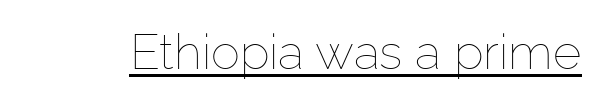
{"italic": "no", "bold": "no", "weight": "thin", "width": "normal", "stroke_contrast": "low", "x_height": "medium", "monospaced": "no", "underline": "yes", "letter_spacing": "normal", "letter_spacing_em": 0.0, "glyph_px": 49}
